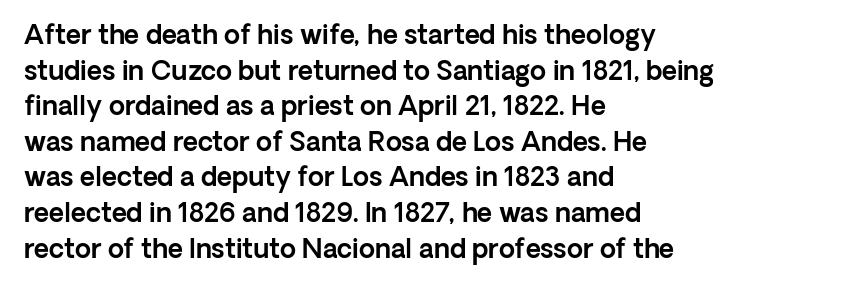
The image shows 26 px text type, upright; set left-aligned, normal line spacing (1.37x), normal letter spacing, not underlined.
